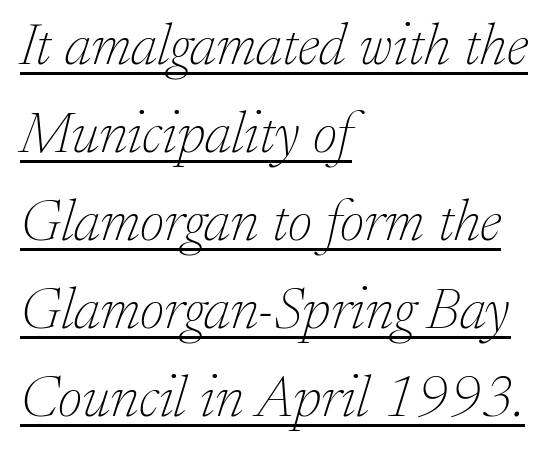
The image shows 59 px thin serif type, italic (leaning right); set left-aligned, normal line spacing (1.49x), normal letter spacing, underlined; low stroke contrast and a medium x-height.
